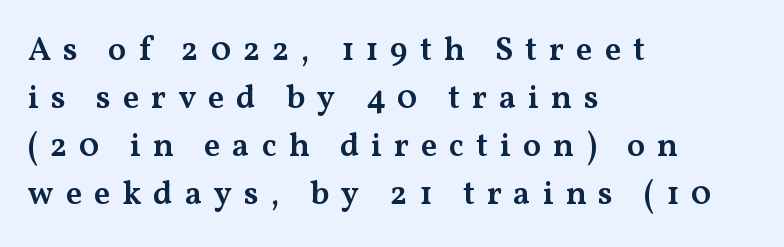
The image shows 33 px semibold, wide serif type, upright; set left-aligned, normal line spacing (1.45x), unusually wide letter spacing (+0.36 em), not underlined; medium stroke contrast and a medium x-height.
